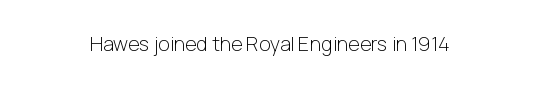
The image shows 20 px text type, upright; set centered, normal letter spacing, not underlined.
